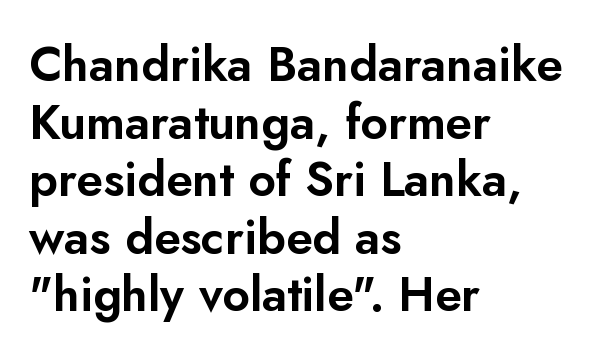
{"serif": "no", "italic": "no", "width": "normal", "stroke_contrast": "low", "x_height": "small", "monospaced": "no", "underline": "no", "align": "left", "line_spacing_ratio": 1.2, "letter_spacing": "normal", "letter_spacing_em": 0.0, "glyph_px": 48}
